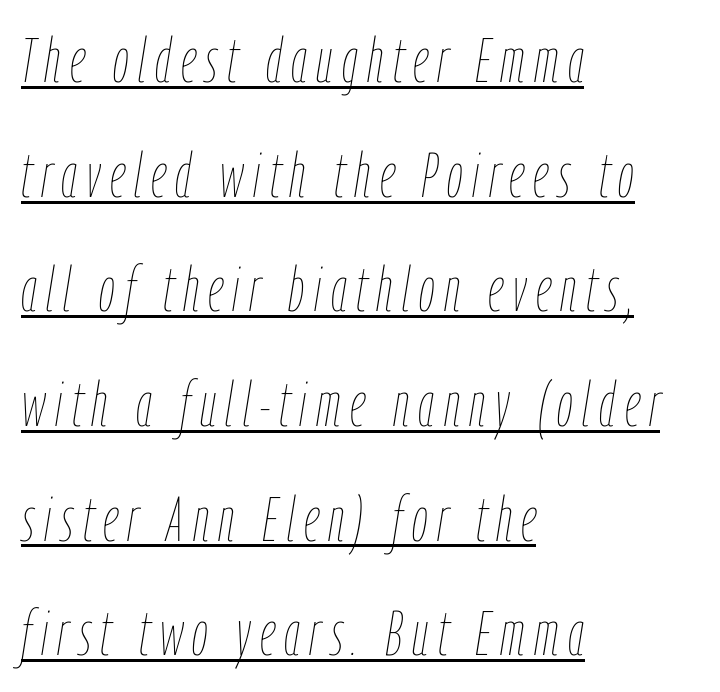
{"italic": "yes", "lean": "right", "slant_degrees": 9, "bold": "no", "weight": "thin", "width": "condensed", "stroke_contrast": "low", "x_height": "medium", "monospaced": "no", "underline": "yes", "align": "left", "line_spacing_ratio": 1.82, "glyph_px": 63}
